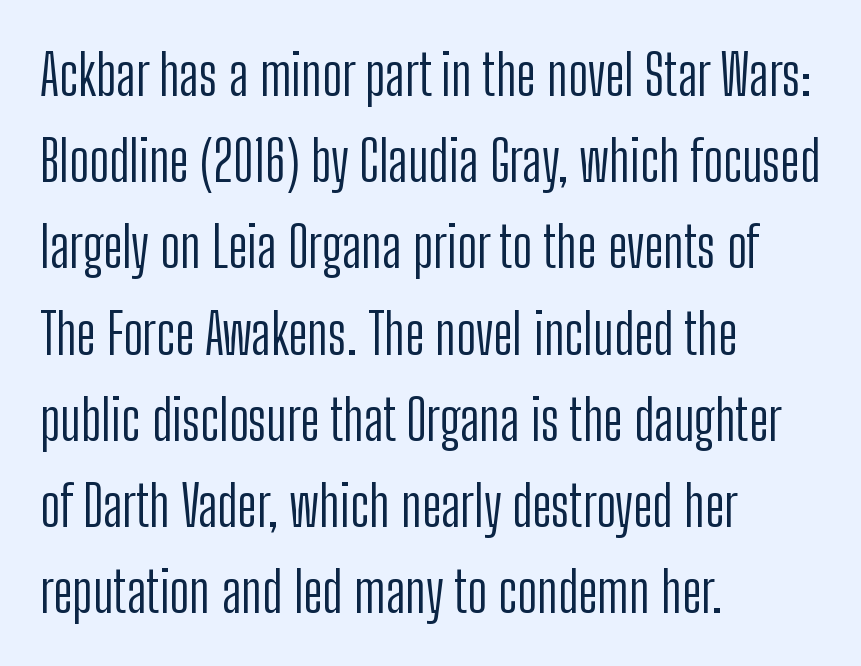
Q: Is the text bold? A: No.
Q: Is the text italic (slanted)? A: No, it is upright.
Q: Is the typeface a serif or a sans-serif typeface? A: Sans-serif.
Q: Is the text underlined? A: No.
Q: How is the paragraph aligned? A: Left-aligned.
Q: Is the spacing between letters normal or unusually wide? A: Normal.
Q: Is the spacing between lines tight, normal or loose? A: Normal.
Q: Width (condensed, normal, or wide)? A: Condensed.
Q: Stroke contrast? A: Low.
Q: x-height? A: Medium.
Q: Monospaced? A: No.
